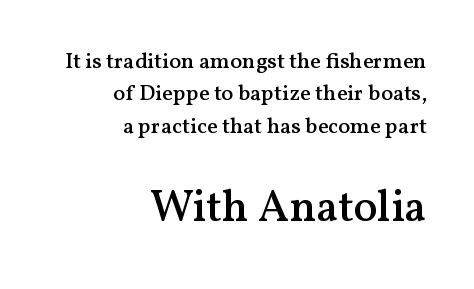
Q: Is the text bold? A: Semi-bold.
Q: Is the text italic (slanted)? A: No, it is upright.
Q: Is the typeface a serif or a sans-serif typeface? A: Serif.
Q: Is the text underlined? A: No.
Q: How is the paragraph aligned? A: Right-aligned.
Q: Is the spacing between letters normal or unusually wide? A: Normal.
Q: Is the spacing between lines tight, normal or loose? A: Normal.
Q: Which block of text is set in a larger size, the first (top) or the second (bottom)? A: The second (bottom) one.
Q: Width (condensed, normal, or wide)? A: Normal.
Q: Stroke contrast? A: Medium.
Q: x-height? A: Medium.
Q: Monospaced? A: No.
